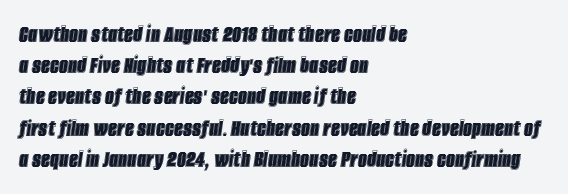
The image shows 25 px text type, italic (leaning right); set left-aligned, normal line spacing (1.25x), normal letter spacing, not underlined.
